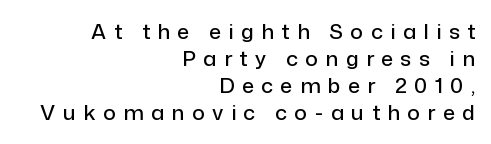
{"italic": "no", "underline": "no", "align": "right", "line_spacing": "normal", "line_spacing_ratio": 1.29, "letter_spacing": "wide", "letter_spacing_em": 0.36, "glyph_px": 21}
